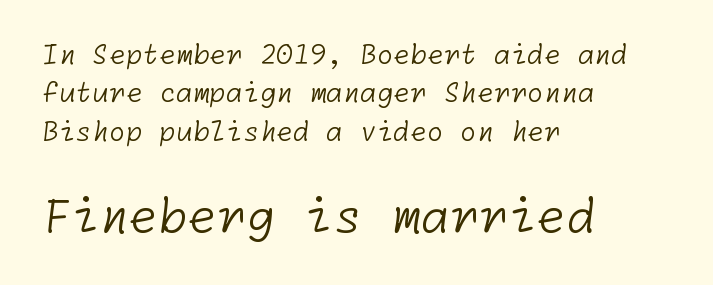
Q: Is the text bold? A: No.
Q: Is the typeface a serif or a sans-serif typeface? A: Sans-serif.
Q: Is the text underlined? A: No.
Q: How is the paragraph aligned? A: Left-aligned.
Q: Is the spacing between letters normal or unusually wide? A: Normal.
Q: Is the spacing between lines tight, normal or loose? A: Normal.
Q: Which block of text is set in a larger size, the first (top) or the second (bottom)? A: The second (bottom) one.
Q: Width (condensed, normal, or wide)? A: Normal.
Q: Stroke contrast? A: Low.
Q: x-height? A: Medium.
